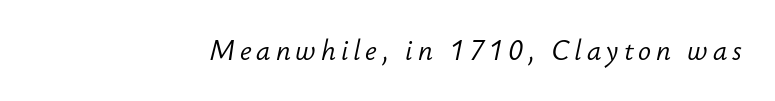
You can tell it's italic because the verticals aren't actually vertical. Lines of text with bare space underneath. The letters look calm and open, with moderate or lighter stems.
